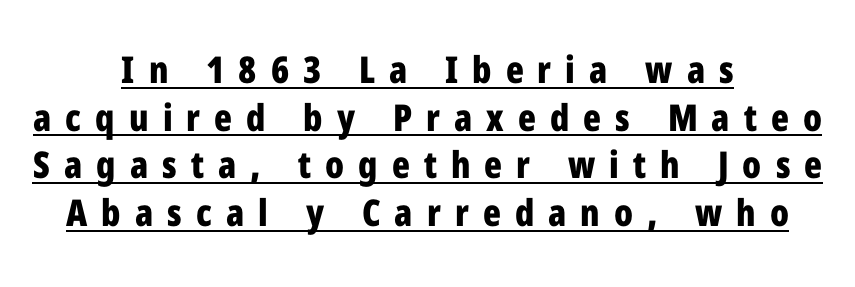
{"serif": "no", "italic": "no", "bold": "yes", "weight": "bold", "width": "condensed", "stroke_contrast": "low", "x_height": "medium", "monospaced": "no", "underline": "yes", "align": "center", "line_spacing": "normal", "line_spacing_ratio": 1.29, "letter_spacing": "wide", "letter_spacing_em": 0.38, "glyph_px": 37}
